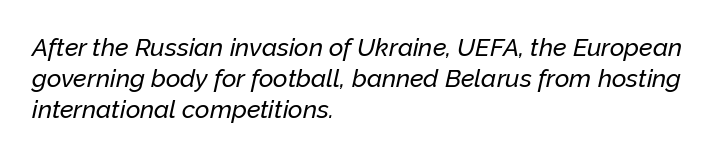
Q: Is the text italic (slanted)? A: Yes, it leans right by about 12 degrees.
Q: Is the text underlined? A: No.
Q: How is the paragraph aligned? A: Left-aligned.
Q: Is the spacing between letters normal or unusually wide? A: Normal.
Q: Is the spacing between lines tight, normal or loose? A: Normal.
